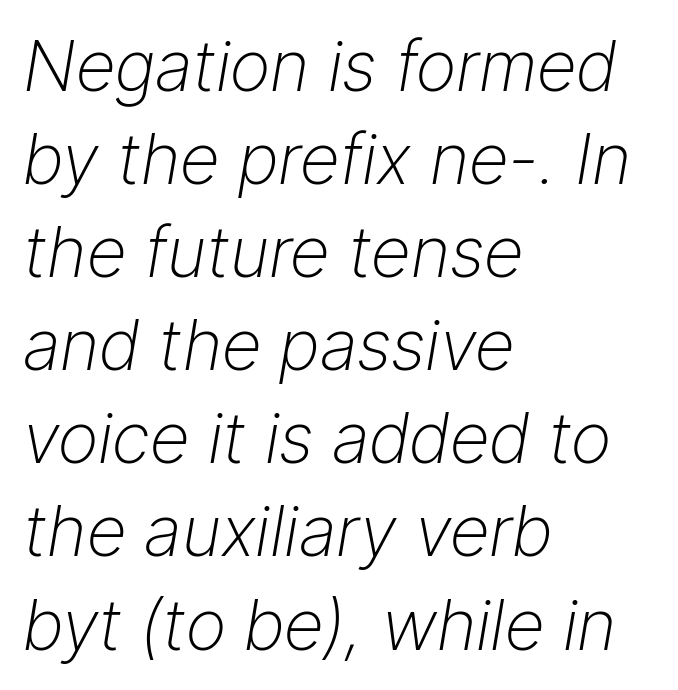
Would a proofreader flag this as italicized? Yes. Default kerning and tracking; the words read as compact shapes. Horizontal alignment here is leftward, the default for most running prose. Rows of type keep a routine distance in the vertical direction.
